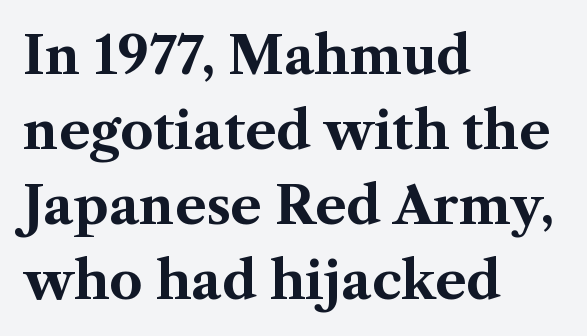
Q: Is the text bold? A: Yes.
Q: Is the text italic (slanted)? A: No, it is upright.
Q: Is the typeface a serif or a sans-serif typeface? A: Serif.
Q: Is the text underlined? A: No.
Q: How is the paragraph aligned? A: Left-aligned.
Q: Is the spacing between letters normal or unusually wide? A: Normal.
Q: Is the spacing between lines tight, normal or loose? A: Normal.
Q: Width (condensed, normal, or wide)? A: Normal.
Q: Stroke contrast? A: Medium.
Q: x-height? A: Medium.
Q: Monospaced? A: No.
